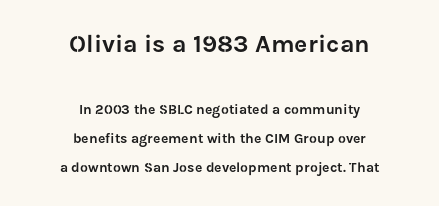
Q: Is the text italic (slanted)? A: No, it is upright.
Q: Is the text underlined? A: No.
Q: How is the paragraph aligned? A: Centered.
Q: Is the spacing between letters normal or unusually wide? A: Normal.
Q: Is the spacing between lines tight, normal or loose? A: Loose.
Q: Which block of text is set in a larger size, the first (top) or the second (bottom)? A: The first (top) one.
